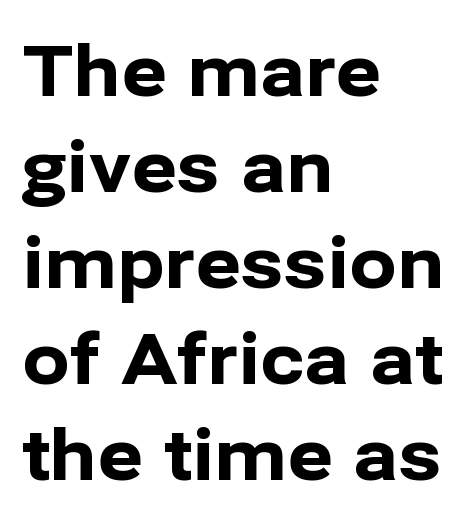
Q: Is the text bold? A: Yes.
Q: Is the text italic (slanted)? A: No, it is upright.
Q: Is the typeface a serif or a sans-serif typeface? A: Sans-serif.
Q: Is the text underlined? A: No.
Q: How is the paragraph aligned? A: Left-aligned.
Q: Is the spacing between letters normal or unusually wide? A: Normal.
Q: Is the spacing between lines tight, normal or loose? A: Normal.
Q: Width (condensed, normal, or wide)? A: Normal.
Q: Stroke contrast? A: Low.
Q: x-height? A: Medium.
Q: Monospaced? A: No.
